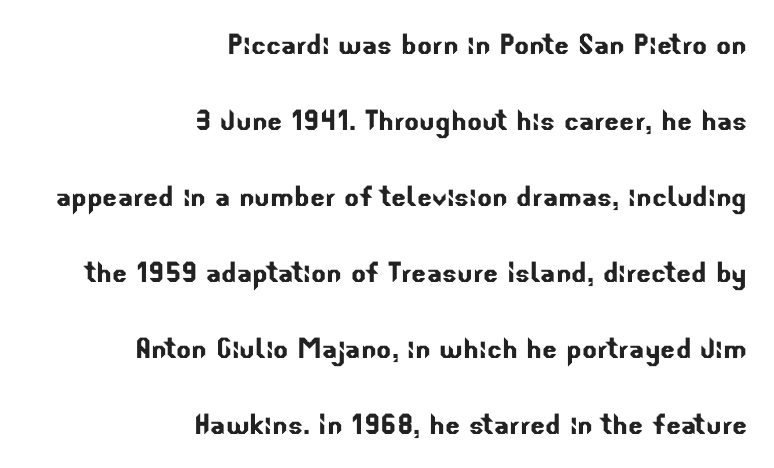
Q: Is the typeface a serif or a sans-serif typeface? A: Sans-serif.
Q: Is the text underlined? A: No.
Q: How is the paragraph aligned? A: Right-aligned.
Q: Is the spacing between letters normal or unusually wide? A: Normal.
Q: Is the spacing between lines tight, normal or loose? A: Loose.
Q: Width (condensed, normal, or wide)? A: Normal.
Q: Stroke contrast? A: Low.
Q: x-height? A: Small.
Q: Monospaced? A: No.
